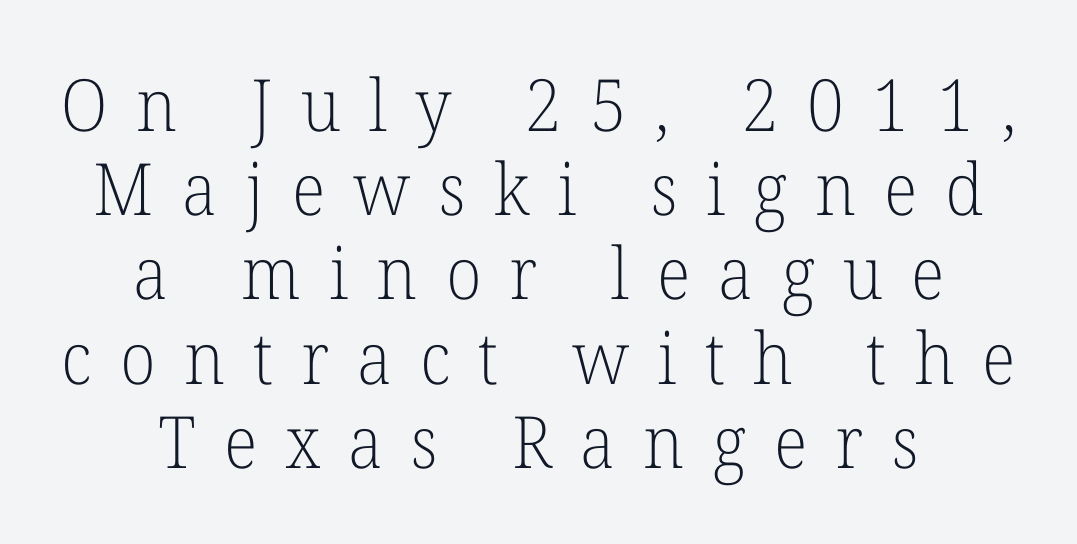
A typesetter would mark this as roman, not italic. Letterform terminals end in serifs throughout the passage. The passage is arranged like a title page — every line centered. This sample has the flowing, uneven cadence of proportional lettering. Honestly, the letter spacing is so wide it's the main thing you notice. Letters rest on an invisible, unmarked baseline.
